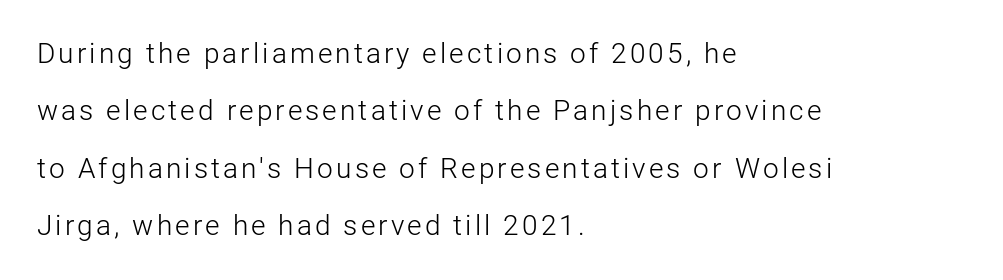
This reads as an unemphasized weight, regular at the heaviest. The space between consecutive lines is lavish. Is this a fixed-width face? No — the glyphs have proportional, varying widths. Where is the straight margin? On the left.
